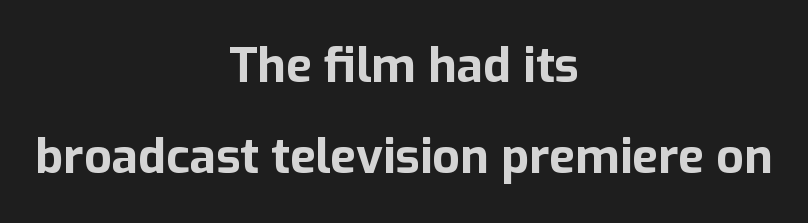
The image shows 48 px bold sans-serif type, upright; set centered, loose line spacing (1.9x), normal letter spacing, not underlined; low stroke contrast and a medium x-height.
